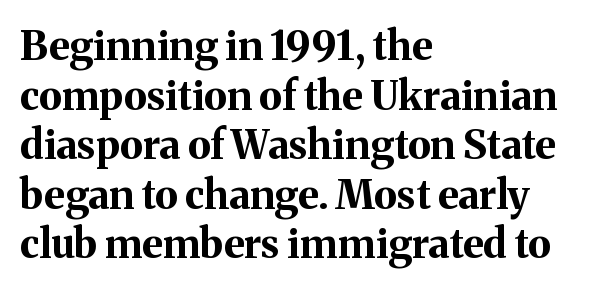
The passage shown is not underscored anywhere. The horizontal fit of the characters is conventional and even. This is the regular roman posture of the typeface. Which margin do the lines hug? The left one — the right edge is uneven. Stroke thickness is high; the sample reads as a true bold.
